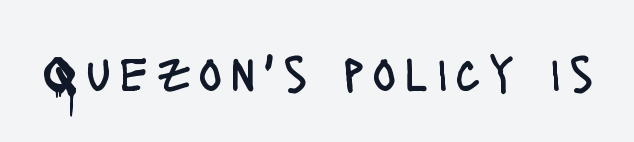
Q: Is the text bold? A: No.
Q: Is the text italic (slanted)? A: No, it is upright.
Q: Is the typeface a serif or a sans-serif typeface? A: Sans-serif.
Q: Is the text underlined? A: No.
Q: Width (condensed, normal, or wide)? A: Condensed.
Q: Stroke contrast? A: Low.
Q: x-height? A: Large.
Q: Monospaced? A: No.
